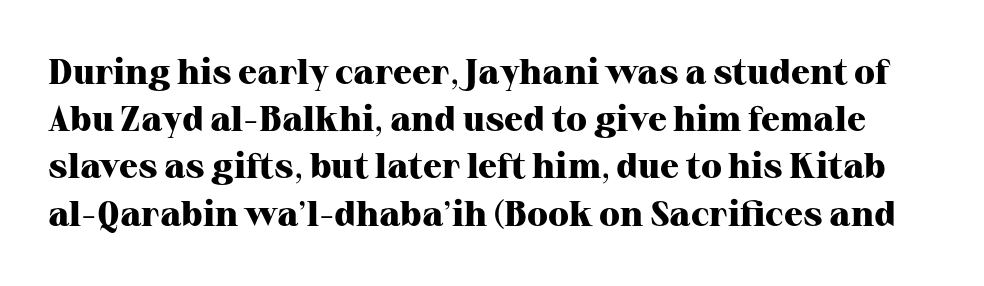
The image shows 35 px heavy serif type, upright; set normal line spacing (1.35x), normal letter spacing, not underlined; high stroke contrast and a medium x-height.
